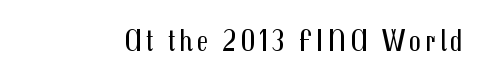
Ink coverage per letter is moderate at most. These lines are rendered in a variable-pitch font. Type style note: lacks serifs. Vertical strokes here are truly vertical. Beneath every word, the page is bare.
